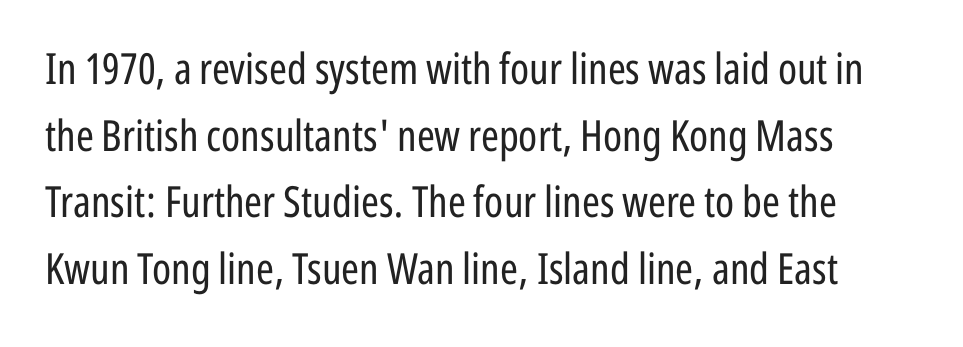
No extra tracking has been applied to these lines. Anything drawn beneath the words? Only blank space. One glance says typical: line gaps are just what's usual. Proportional: the letters do not fall into vertical columns. Posture: vertical. Letterform terminals end flat and unadorned throughout the passage.
